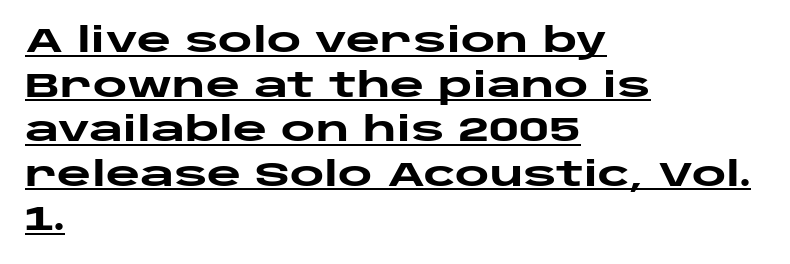
{"serif": "no", "italic": "no", "bold": "yes", "weight": "heavy", "width": "wide", "stroke_contrast": "low", "x_height": "large", "monospaced": "no", "underline": "yes", "align": "left", "line_spacing": "normal", "line_spacing_ratio": 1.35, "letter_spacing": "normal", "letter_spacing_em": 0.0, "glyph_px": 33}
